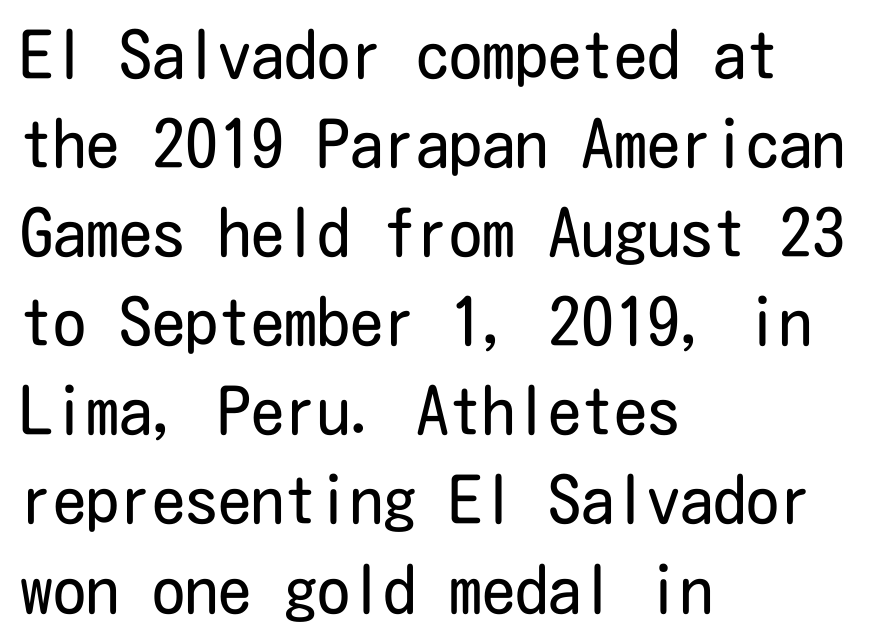
The image shows 66 px regular-weight, condensed sans-serif type, upright; set left-aligned, normal line spacing (1.35x), normal letter spacing, not underlined; low stroke contrast and a medium x-height.
